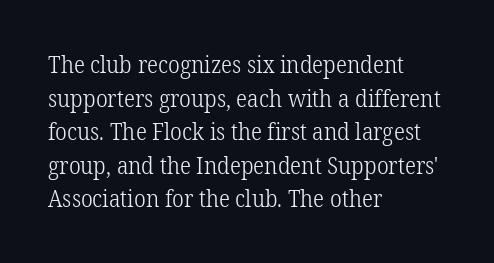
What stands out about the letter spacing? Nothing — it is the standard amount. Type without underlining. You can tell it's not italic because the verticals are truly vertical. Is there much room between lines? A standard amount, neither cramped nor airy.
